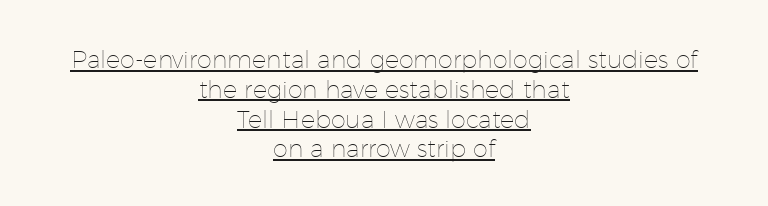
Quick note: not italic, upright. The weight would be labelled regular, book, light, or lighter still. The rendered words wear a rule along their underside. Which margin do the lines hug? Neither — every line sits in the middle. Caption: standard tracking, unaltered.
